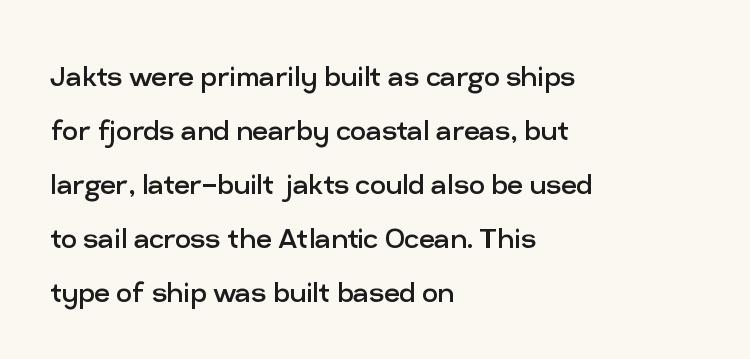
{"serif": "no", "italic": "no", "bold": "no", "weight": "regular", "width": "normal", "stroke_contrast": "low", "x_height": "medium", "monospaced": "no", "underline": "no", "align": "left", "line_spacing": "normal", "line_spacing_ratio": 1.54, "letter_spacing": "normal", "letter_spacing_em": 0.0, "glyph_px": 35}
